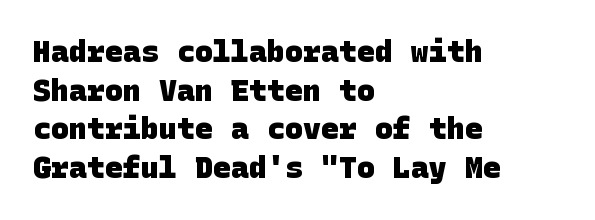
Glance below the letters and you will spot only blank space. There is no visible air inserted between adjacent glyphs. Every letter is thick-stroked: bold, no question. The designer went with a sans here, leaving each stem footless. Reading down the block, your eye returns to a fixed left position each line. If you measured baseline to baseline, you'd find a middling distance.
